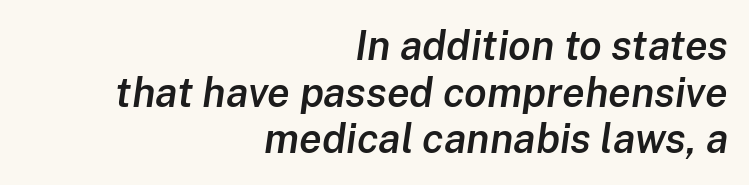
The image shows 41 px semibold type, italic (leaning right); set right-aligned, tight line spacing (1.14x), normal letter spacing, not underlined; low stroke contrast and a medium x-height.
